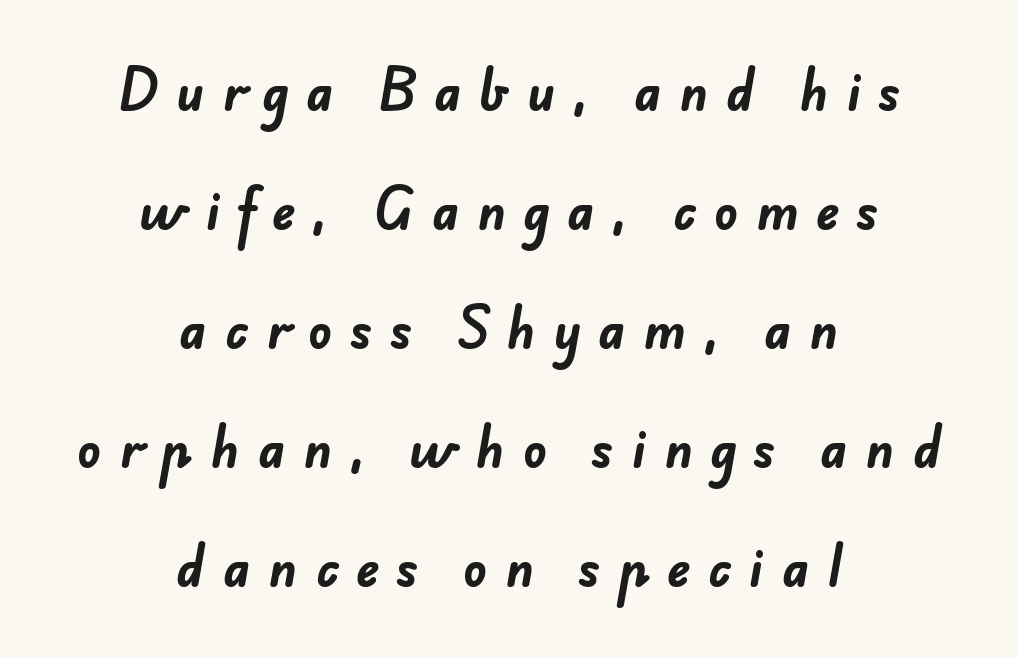
The face used here is a sans, in the tradition of grotesques and geometrics. The rendering uses natural spacing where letterforms have individual widths. Strong, thick strokes mark this as bold type. Casual observation: everything's sitting right in the middle. Nobody drew a line under any word here. The letters are spread apart with noticeably loose tracking.
